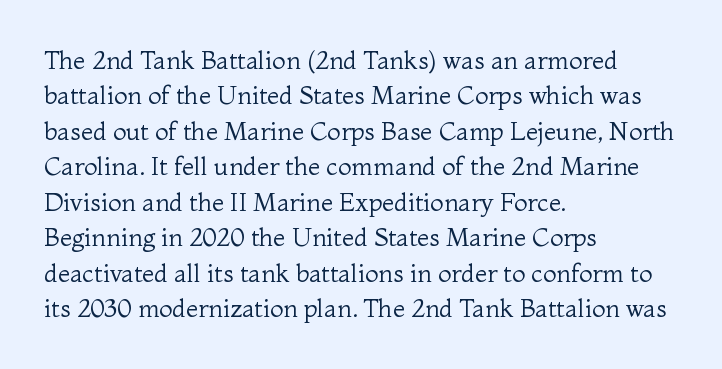
Q: Is the text bold? A: No.
Q: Is the text italic (slanted)? A: No, it is upright.
Q: Is the text underlined? A: No.
Q: How is the paragraph aligned? A: Left-aligned.
Q: Is the spacing between letters normal or unusually wide? A: Normal.
Q: Is the spacing between lines tight, normal or loose? A: Normal.
